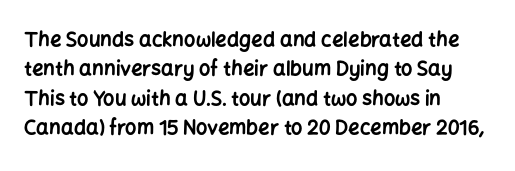
Q: Is the text bold? A: Yes.
Q: Is the text italic (slanted)? A: No, it is upright.
Q: Is the text underlined? A: No.
Q: How is the paragraph aligned? A: Left-aligned.
Q: Is the spacing between letters normal or unusually wide? A: Normal.
Q: Is the spacing between lines tight, normal or loose? A: Normal.
